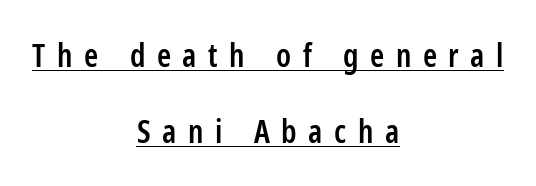
Q: Is the text bold? A: Semi-bold.
Q: Is the text italic (slanted)? A: No, it is upright.
Q: Is the typeface a serif or a sans-serif typeface? A: Sans-serif.
Q: Is the text underlined? A: Yes.
Q: How is the paragraph aligned? A: Centered.
Q: Is the spacing between letters normal or unusually wide? A: Unusually wide.
Q: Is the spacing between lines tight, normal or loose? A: Loose.
Q: Width (condensed, normal, or wide)? A: Condensed.
Q: Stroke contrast? A: Low.
Q: x-height? A: Medium.
Q: Monospaced? A: No.
